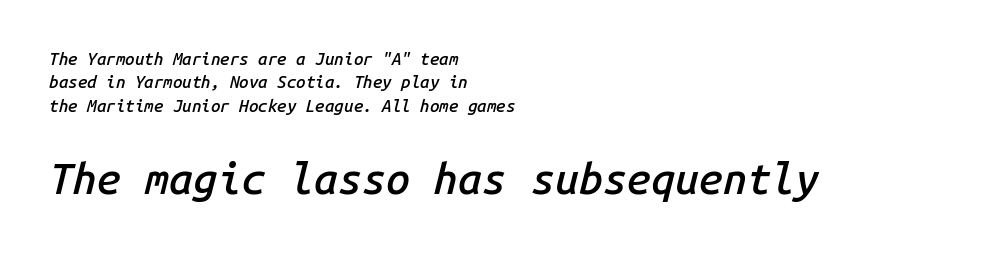
Q: Is the text bold? A: Semi-bold.
Q: Is the text italic (slanted)? A: Yes, it leans right by about 14 degrees.
Q: Is the text underlined? A: No.
Q: How is the paragraph aligned? A: Left-aligned.
Q: Is the spacing between letters normal or unusually wide? A: Normal.
Q: Is the spacing between lines tight, normal or loose? A: Normal.
Q: Which block of text is set in a larger size, the first (top) or the second (bottom)? A: The second (bottom) one.
Q: Width (condensed, normal, or wide)? A: Normal.
Q: Stroke contrast? A: Low.
Q: x-height? A: Medium.
Q: Monospaced? A: Yes.
